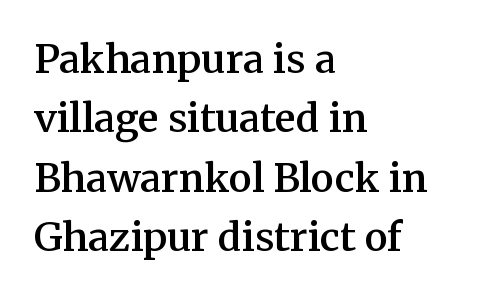
Q: Is the text bold? A: Semi-bold.
Q: Is the text italic (slanted)? A: No, it is upright.
Q: Is the typeface a serif or a sans-serif typeface? A: Serif.
Q: Is the text underlined? A: No.
Q: How is the paragraph aligned? A: Left-aligned.
Q: Is the spacing between letters normal or unusually wide? A: Normal.
Q: Is the spacing between lines tight, normal or loose? A: Normal.
Q: Width (condensed, normal, or wide)? A: Normal.
Q: Stroke contrast? A: Medium.
Q: x-height? A: Medium.
Q: Monospaced? A: No.
